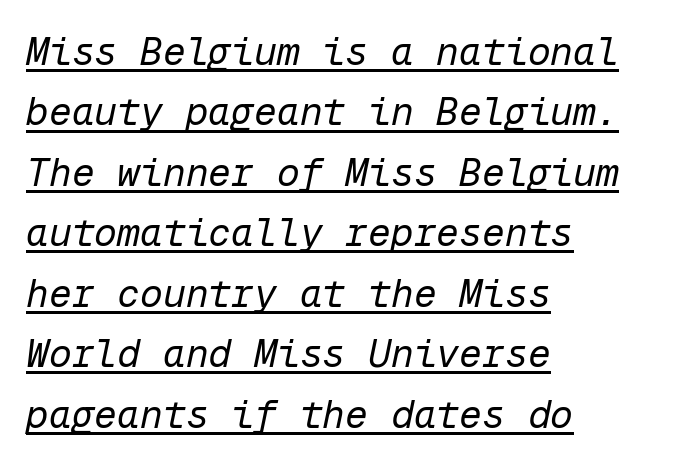
The image shows 38 px regular-weight type, italic (leaning right), monospaced; set left-aligned, normal line spacing (1.59x), normal letter spacing, underlined; low stroke contrast and a medium x-height.
